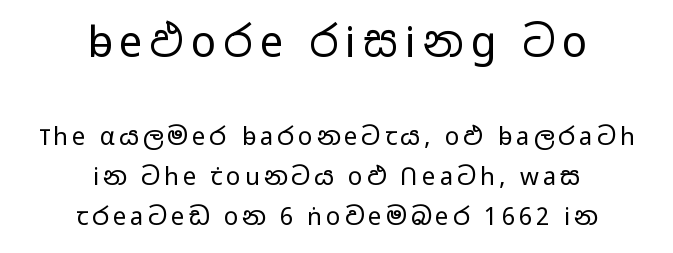
Glance below the letters and you will spot only blank space. Italic? Not at all — the glyphs are vertical. Examine the stroke ends and you'll find no serifs. Evenly set lines give the paragraph a standard silhouette. Proportional: the letters do not fall into vertical columns. Size hierarchy here favors the leading block over the trailing one.
